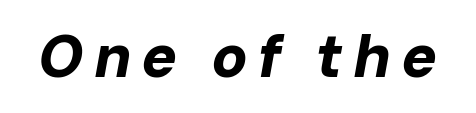
{"italic": "yes", "lean": "right", "slant_degrees": 10, "bold": "yes", "weight": "bold", "width": "normal", "stroke_contrast": "low", "x_height": "medium", "monospaced": "no", "underline": "no", "glyph_px": 60}
